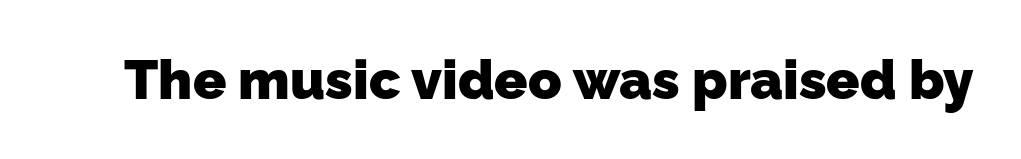
The image shows 55 px heavy sans-serif type; set normal letter spacing, not underlined; low stroke contrast and a medium x-height.
